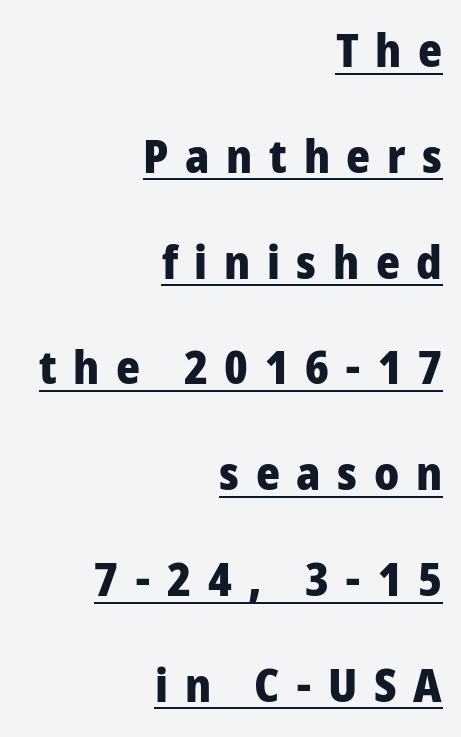
Is there an underline? Yes — a line sits under the letters. The passage shown is typed in a proportional face where columns would drift. Baseline-to-baseline distance is far greater than the letter height. How are the letters spaced? Widely, with obvious added tracking. The designer went with a sans here, leaving each stem footless. As a designer I'd log this as weight 700, bold.
